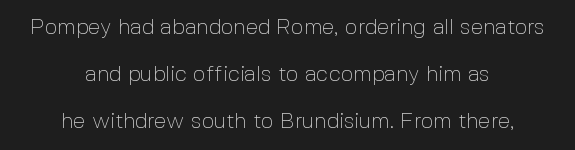
{"italic": "no", "bold": "no", "underline": "no", "align": "center", "line_spacing": "loose", "line_spacing_ratio": 2.13, "letter_spacing": "normal", "letter_spacing_em": 0.0, "glyph_px": 22}
